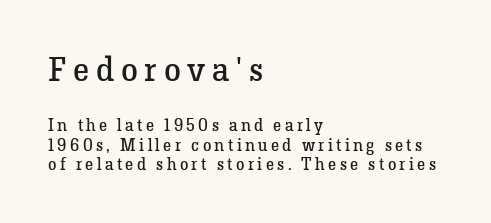
Q: Is the text bold? A: No.
Q: Is the text italic (slanted)? A: No, it is upright.
Q: Is the typeface a serif or a sans-serif typeface? A: Serif.
Q: Is the text underlined? A: No.
Q: How is the paragraph aligned? A: Left-aligned.
Q: Is the spacing between letters normal or unusually wide? A: Unusually wide.
Q: Is the spacing between lines tight, normal or loose? A: Tight.
Q: Which block of text is set in a larger size, the first (top) or the second (bottom)? A: The first (top) one.
Q: Width (condensed, normal, or wide)? A: Normal.
Q: Stroke contrast? A: Low.
Q: x-height? A: Medium.
Q: Monospaced? A: No.
